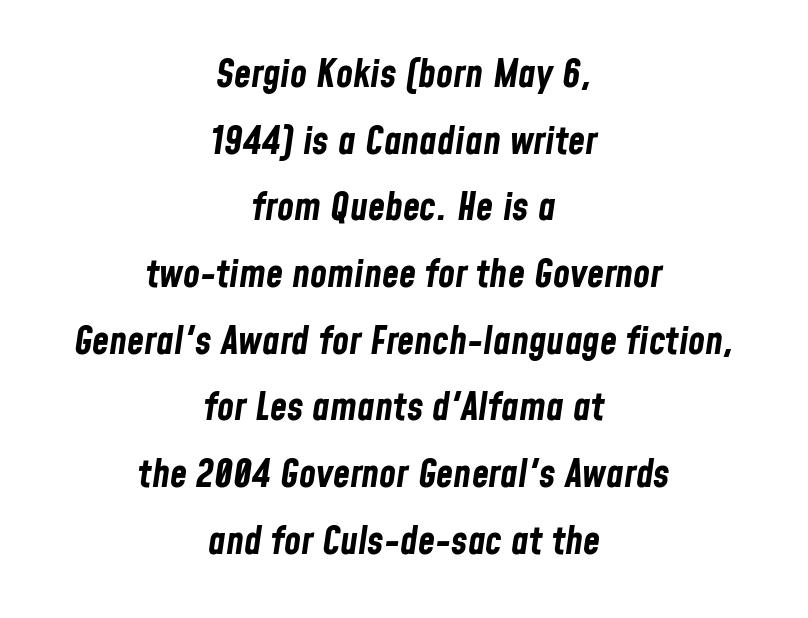
Character widths vary here, with narrow letters taking less room than wide ones. There's an unmistakable incline to the writing here. Each word holds together tightly as a unit, with standard inter-letter gaps. These lines are centered, leaving both edges ragged. Set as a true bold cut, around the 700 mark.
